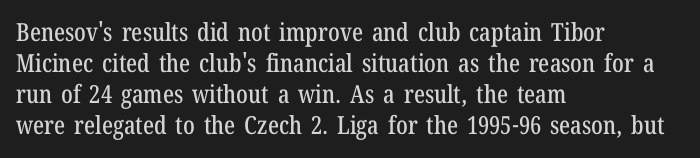
Q: Is the text italic (slanted)? A: No, it is upright.
Q: Is the text underlined? A: No.
Q: How is the paragraph aligned? A: Left-aligned.
Q: Is the spacing between letters normal or unusually wide? A: Normal.
